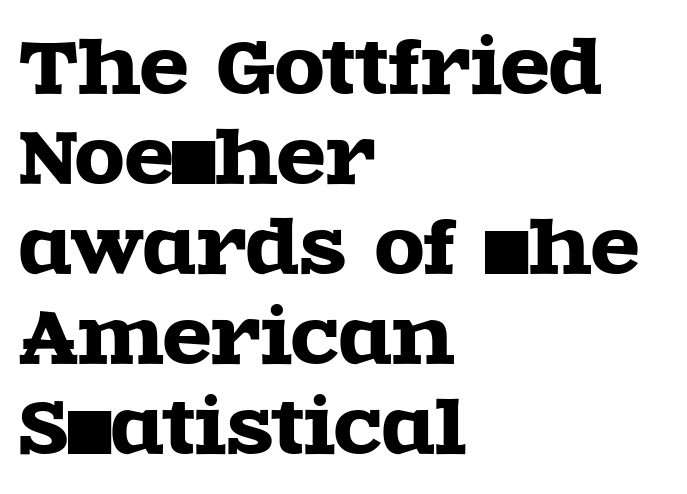
{"serif": "yes", "italic": "no", "width": "wide", "x_height": "large", "monospaced": "no", "underline": "no", "align": "left", "line_spacing": "normal", "line_spacing_ratio": 1.25, "letter_spacing": "normal", "letter_spacing_em": 0.0, "glyph_px": 72}
